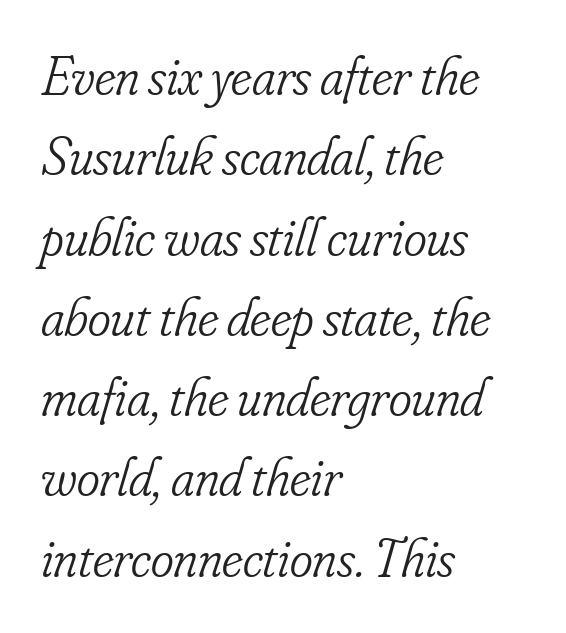
{"serif": "yes", "italic": "yes", "lean": "right", "slant_degrees": 16, "bold": "no", "weight": "light", "width": "condensed", "stroke_contrast": "low", "x_height": "small", "monospaced": "no", "underline": "no", "align": "left", "line_spacing": "normal", "line_spacing_ratio": 1.46, "letter_spacing": "normal", "letter_spacing_em": 0.0, "glyph_px": 55}
